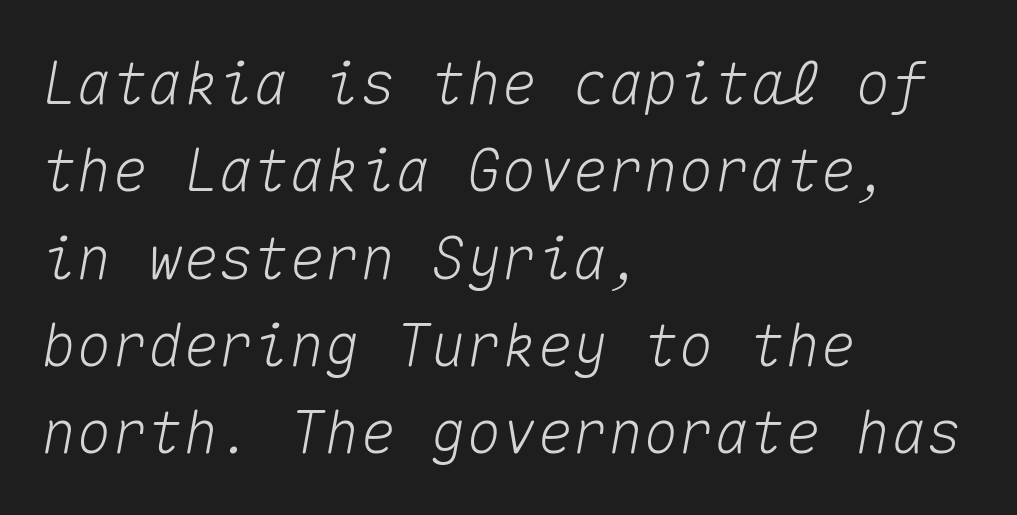
Spacing verdict: monospaced, one width for all characters. Standard letterfit; no display-style spreading of the glyphs. A student would call this left alignment; a typographer would say flush left, rag right. Letters rest on an invisible, unmarked baseline.
